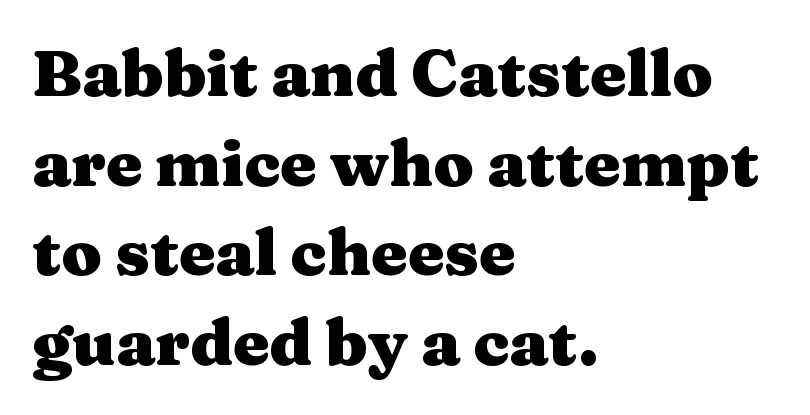
Ascenders rise straight up at ninety degrees. A typesetter would call this zero additional tracking. Is there much room between lines? A standard amount, neither cramped nor airy. Clear beneath every line of the passage.
